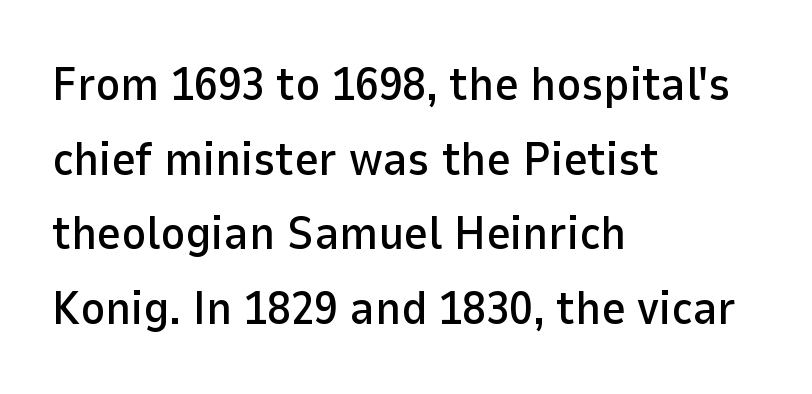
The image shows 47 px sans-serif type, upright; set left-aligned, normal line spacing (1.59x), normal letter spacing, not underlined; low stroke contrast and a medium x-height.
